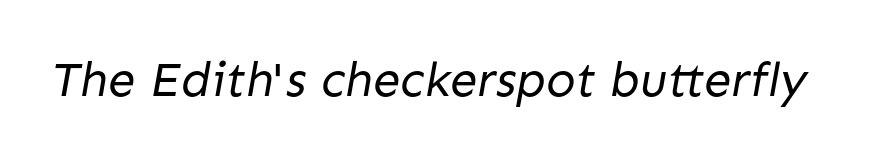
Each letter keeps its own natural width here, so spacing adapts to shape. The horizontal fit of the characters is conventional and even. Stroke mass is kept to a normal reading level or below. The font family rendered here belongs to the sans-serif group.
